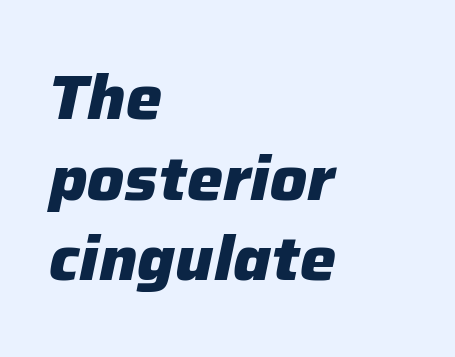
{"italic": "yes", "lean": "right", "slant_degrees": 12, "bold": "yes", "weight": "heavy", "width": "normal", "stroke_contrast": "low", "x_height": "medium", "monospaced": "no", "underline": "no", "align": "left", "line_spacing": "normal", "line_spacing_ratio": 1.32, "letter_spacing": "normal", "letter_spacing_em": 0.0, "glyph_px": 61}
